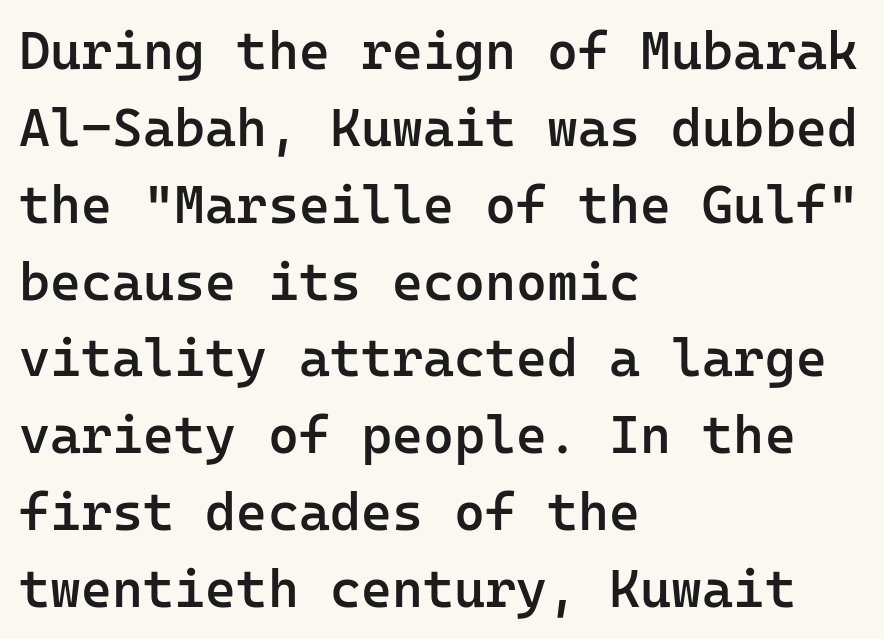
The image shows 53 px semibold sans-serif type, upright, monospaced; set left-aligned, normal line spacing (1.45x), normal letter spacing, not underlined; low stroke contrast and a medium x-height.
